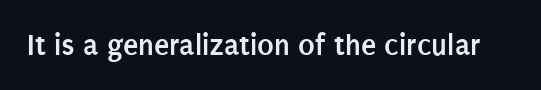
Q: Is the text bold? A: Yes.
Q: Is the text italic (slanted)? A: No, it is upright.
Q: Is the typeface a serif or a sans-serif typeface? A: Sans-serif.
Q: Is the text underlined? A: No.
Q: Is the spacing between letters normal or unusually wide? A: Normal.
Q: Width (condensed, normal, or wide)? A: Condensed.
Q: Stroke contrast? A: Low.
Q: x-height? A: Large.
Q: Monospaced? A: No.
